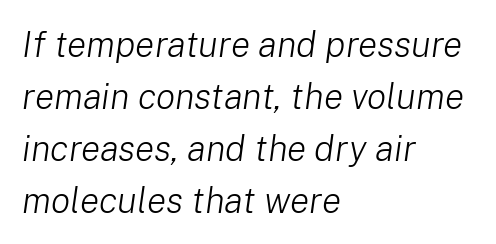
Where is the straight margin? On the left. Rule under the text: the space is simply empty. These lines are rendered in a variable-pitch font. Does extra space separate the letters? No, they use regular spacing.
